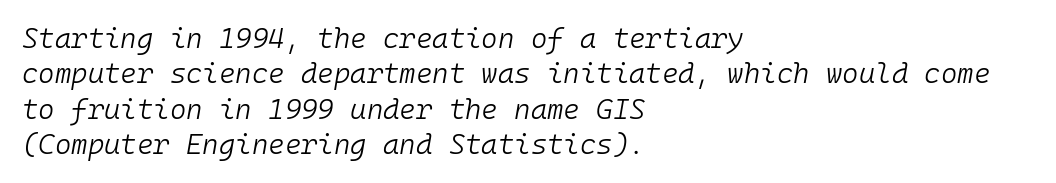
{"italic": "yes", "lean": "right", "slant_degrees": 10, "bold": "no", "weight": "light", "width": "normal", "stroke_contrast": "low", "x_height": "medium", "monospaced": "yes", "underline": "no", "align": "left", "line_spacing": "normal", "line_spacing_ratio": 1.26, "letter_spacing": "normal", "letter_spacing_em": 0.0, "glyph_px": 28}
